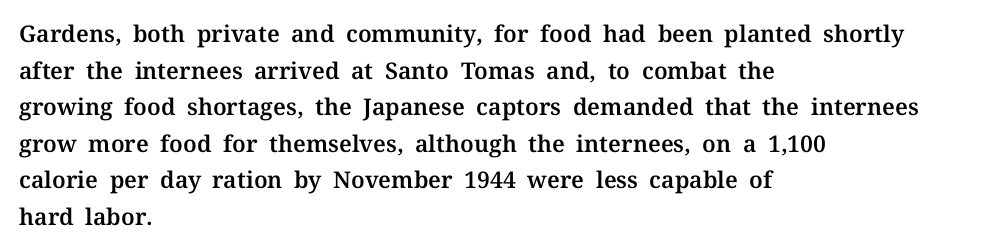
{"italic": "no", "underline": "no", "align": "left", "line_spacing": "normal", "line_spacing_ratio": 1.59, "letter_spacing": "normal", "letter_spacing_em": 0.0, "glyph_px": 23}
